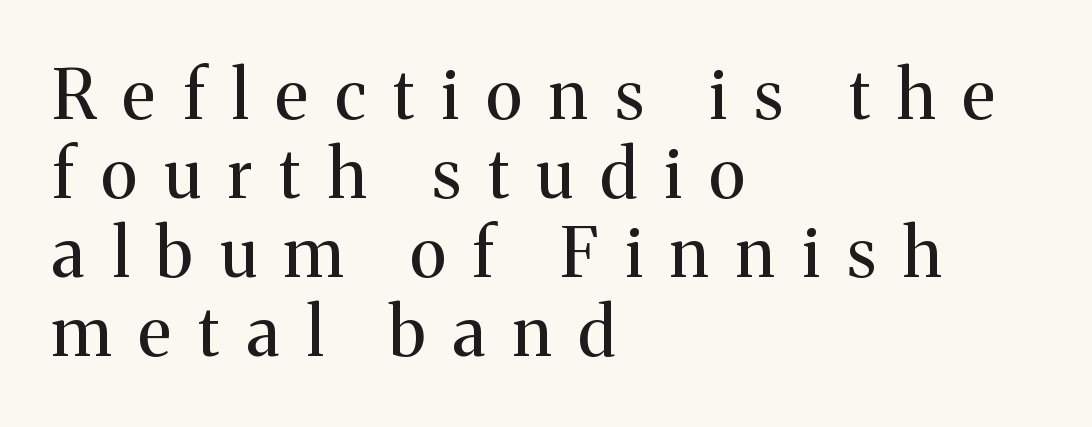
Q: Is the text bold? A: No.
Q: Is the text italic (slanted)? A: No, it is upright.
Q: Is the typeface a serif or a sans-serif typeface? A: Serif.
Q: Is the text underlined? A: No.
Q: How is the paragraph aligned? A: Left-aligned.
Q: Is the spacing between letters normal or unusually wide? A: Unusually wide.
Q: Width (condensed, normal, or wide)? A: Normal.
Q: Stroke contrast? A: Medium.
Q: x-height? A: Medium.
Q: Monospaced? A: No.
